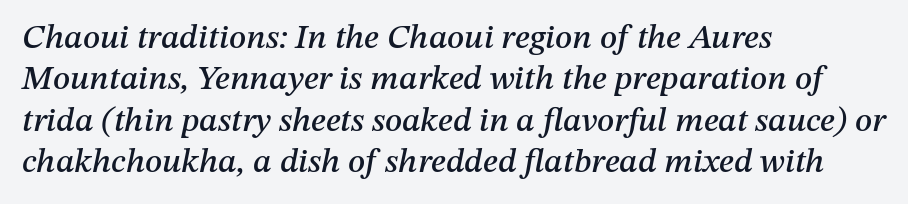
The rendering keeps characters at their native spacing. Characters are canted at an angle relative to the baseline's perpendicular. Typeset ragged right — the left edge is the straight one. Has an underline been added? It has not. These lines are rendered in a variable-pitch font.
